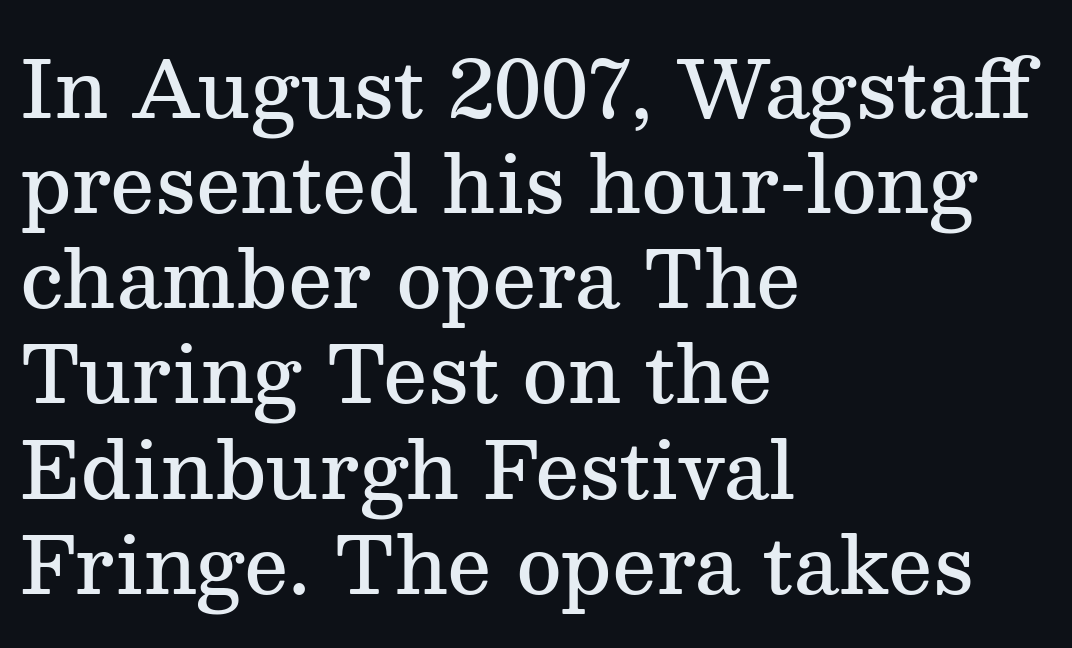
The image shows 78 px semibold serif type, upright; set left-aligned, line spacing 1.22x, normal letter spacing, not underlined; medium stroke contrast and a medium x-height.
